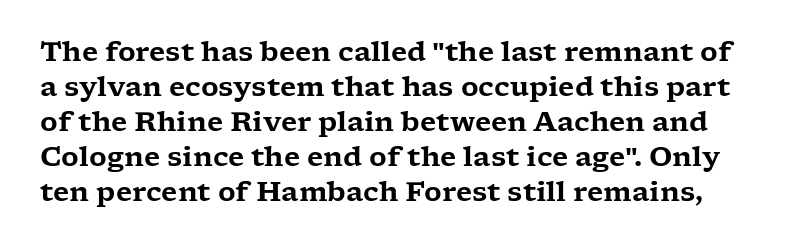
The image shows 27 px text type, upright; set normal line spacing (1.3x), normal letter spacing, not underlined.
